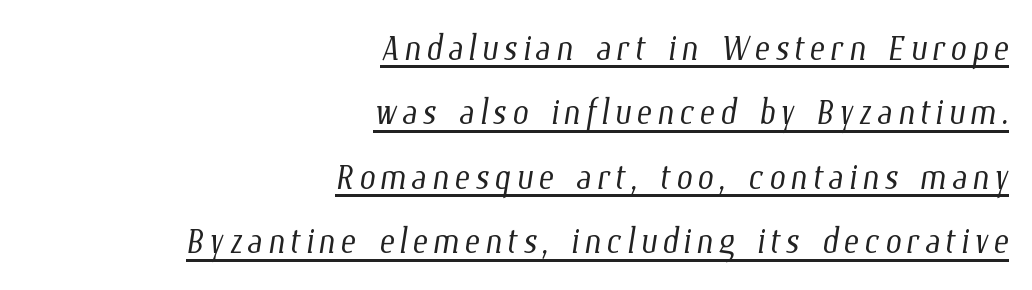
The rendering uses the underline text-decoration. You could not count columns in this text — the font is proportionally spaced. The passage is arranged like a letterhead date or caption credit — flush right. This is not heavy type; no bold has been used.
